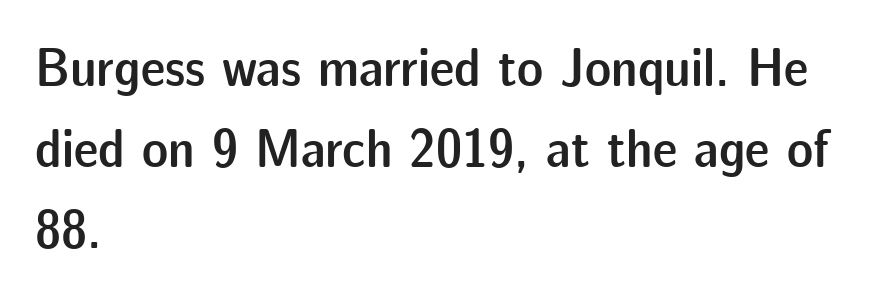
{"serif": "no", "italic": "no", "bold": "semi", "weight": "semibold", "width": "normal", "stroke_contrast": "low", "x_height": "medium", "monospaced": "no", "underline": "no", "align": "left", "line_spacing": "normal", "line_spacing_ratio": 1.47, "letter_spacing": "normal", "letter_spacing_em": 0.0, "glyph_px": 55}
